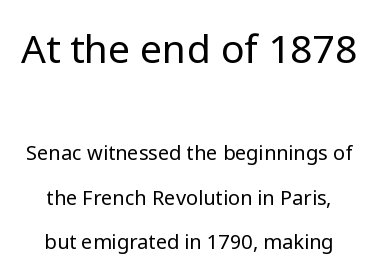
The image shows 39 px regular-weight sans-serif type, upright; set loose line spacing (2.21x), normal letter spacing, not underlined; the first (top) block is 1.95x larger; low stroke contrast and a medium x-height.
